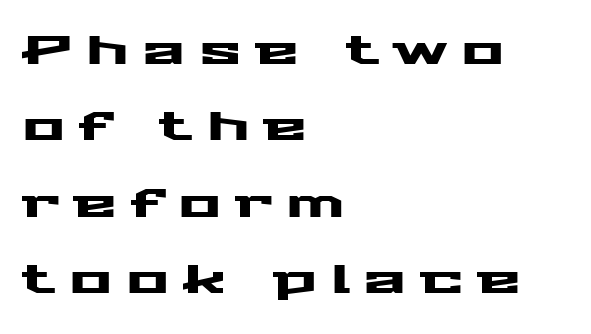
{"serif": "no", "italic": "no", "width": "wide", "stroke_contrast": "medium", "x_height": "medium", "monospaced": "no", "underline": "no", "align": "left", "line_spacing": "loose", "line_spacing_ratio": 1.91, "letter_spacing": "wide", "letter_spacing_em": 0.34, "glyph_px": 40}
